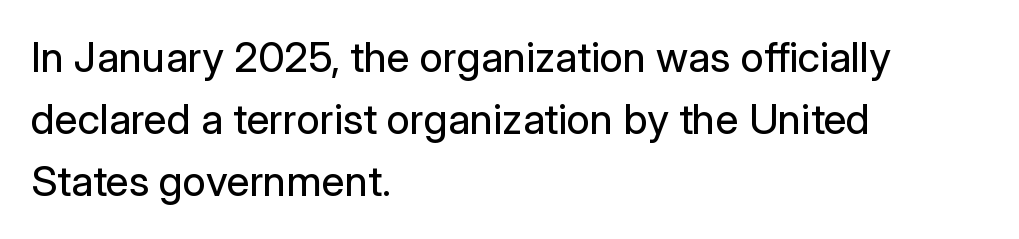
Q: Is the text bold? A: No.
Q: Is the text italic (slanted)? A: No, it is upright.
Q: Is the typeface a serif or a sans-serif typeface? A: Sans-serif.
Q: Is the text underlined? A: No.
Q: How is the paragraph aligned? A: Left-aligned.
Q: Is the spacing between letters normal or unusually wide? A: Normal.
Q: Is the spacing between lines tight, normal or loose? A: Normal.
Q: Width (condensed, normal, or wide)? A: Normal.
Q: Stroke contrast? A: Low.
Q: x-height? A: Medium.
Q: Monospaced? A: No.
